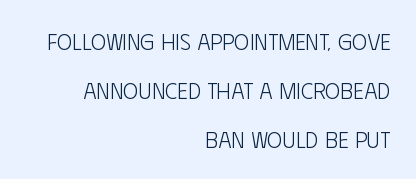
{"italic": "no", "bold": "no", "underline": "no", "align": "right", "line_spacing": "loose", "line_spacing_ratio": 2.12, "letter_spacing": "normal", "letter_spacing_em": 0.0, "glyph_px": 23}
